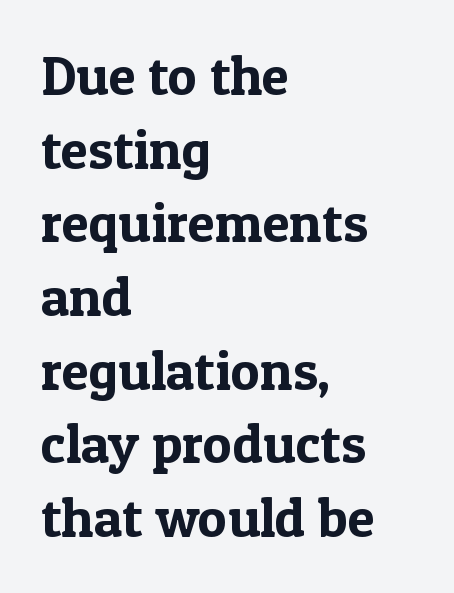
{"serif": "yes", "italic": "no", "width": "normal", "x_height": "medium", "monospaced": "no", "underline": "no", "align": "left", "line_spacing": "normal", "line_spacing_ratio": 1.34, "letter_spacing": "normal", "letter_spacing_em": 0.0, "glyph_px": 55}
